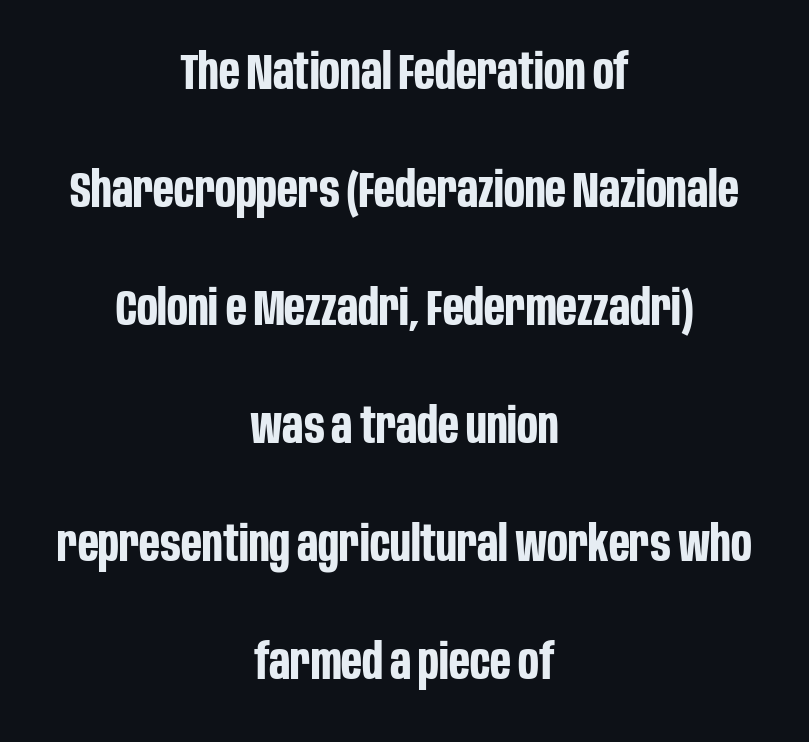
Q: Is the text bold? A: Yes.
Q: Is the text italic (slanted)? A: No, it is upright.
Q: Is the typeface a serif or a sans-serif typeface? A: Sans-serif.
Q: Is the text underlined? A: No.
Q: How is the paragraph aligned? A: Centered.
Q: Is the spacing between letters normal or unusually wide? A: Normal.
Q: Is the spacing between lines tight, normal or loose? A: Loose.
Q: Width (condensed, normal, or wide)? A: Condensed.
Q: Stroke contrast? A: Low.
Q: x-height? A: Large.
Q: Monospaced? A: No.
